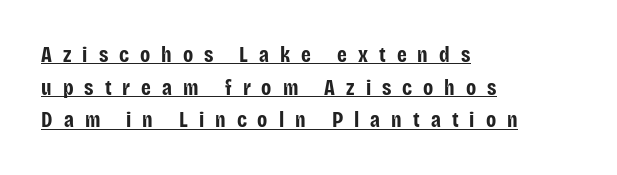
The image shows 22 px bold type, upright; set left-aligned, normal line spacing (1.48x), unusually wide letter spacing (+0.5 em), underlined.
